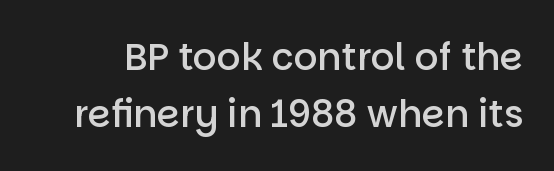
{"serif": "no", "italic": "no", "bold": "semi", "weight": "semibold", "width": "normal", "stroke_contrast": "low", "x_height": "large", "monospaced": "no", "underline": "no", "line_spacing": "normal", "line_spacing_ratio": 1.54, "letter_spacing": "normal", "letter_spacing_em": 0.0, "glyph_px": 37}
